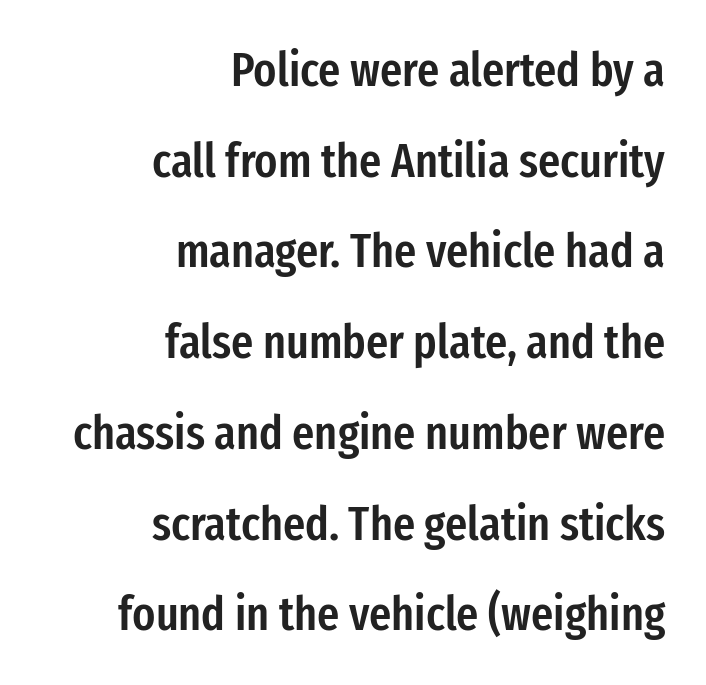
Q: Is the text bold? A: Semi-bold.
Q: Is the text italic (slanted)? A: No, it is upright.
Q: Is the typeface a serif or a sans-serif typeface? A: Sans-serif.
Q: Is the text underlined? A: No.
Q: How is the paragraph aligned? A: Right-aligned.
Q: Is the spacing between letters normal or unusually wide? A: Normal.
Q: Width (condensed, normal, or wide)? A: Condensed.
Q: Stroke contrast? A: Low.
Q: x-height? A: Medium.
Q: Monospaced? A: No.
